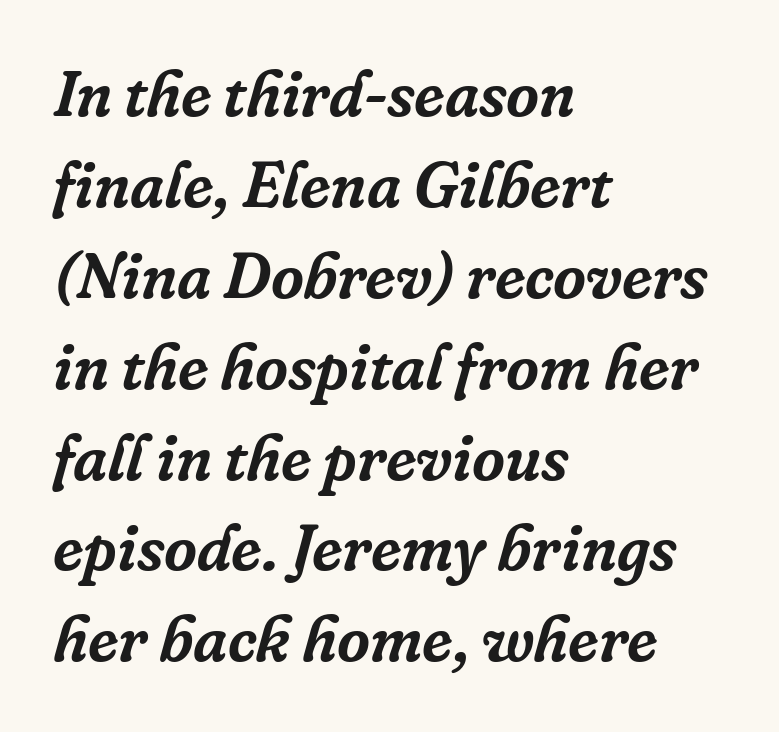
Plain, unruled lines of type. Evenly set lines give the paragraph a standard silhouette. Characters follow at the spacing the type designer built in. Does the copy run flush right? No — it runs flush left. Each letter keeps its own natural width here, so spacing adapts to shape.
